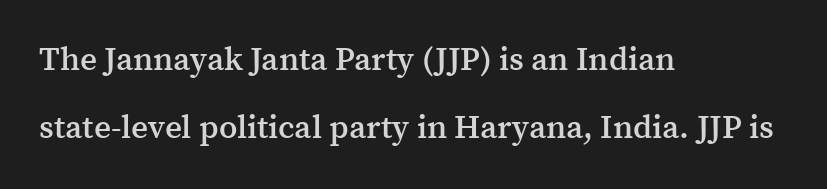
{"serif": "yes", "italic": "no", "bold": "semi", "weight": "semibold", "width": "normal", "stroke_contrast": "medium", "x_height": "medium", "monospaced": "no", "underline": "no", "align": "left", "line_spacing": "loose", "line_spacing_ratio": 2.06, "letter_spacing": "normal", "letter_spacing_em": 0.0, "glyph_px": 33}
